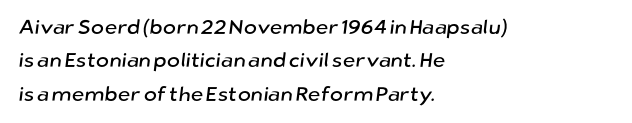
Q: Is the text underlined? A: No.
Q: How is the paragraph aligned? A: Left-aligned.
Q: Is the spacing between letters normal or unusually wide? A: Normal.
Q: Is the spacing between lines tight, normal or loose? A: Normal.
